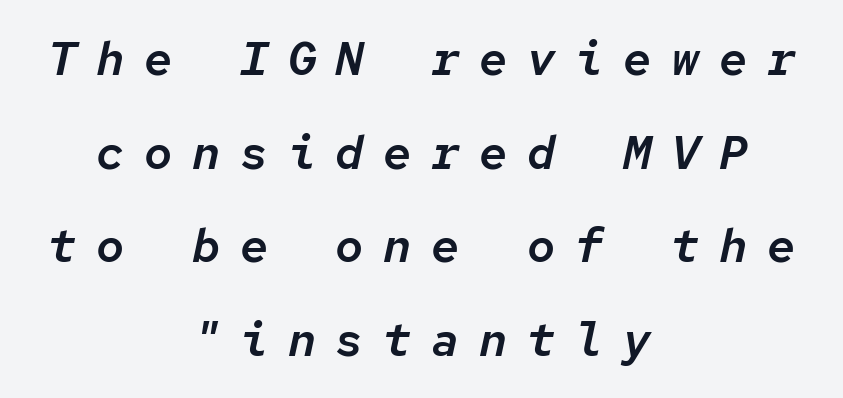
Reading down the column, the eye jumps a long way to each next line. Display-style spreading of the glyphs; the letterfit is very open. Slanted lettering throughout. The gap between lines stays unmarked. Is this a fixed-width face? Yes — each glyph sits in an identical cell. The rendering positions every line midway between the sides.
